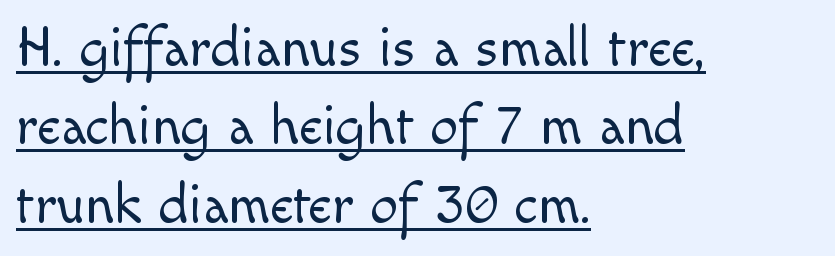
The image shows 56 px light type, upright; set left-aligned, normal line spacing (1.4x), normal letter spacing, underlined; a small x-height.
